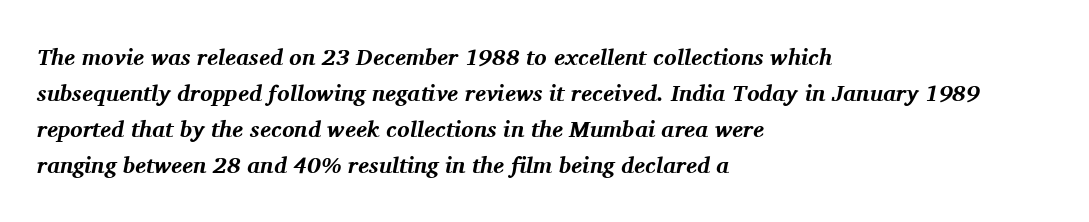
Q: Is the text bold? A: Yes.
Q: Is the text italic (slanted)? A: Yes, it leans right by about 11 degrees.
Q: Is the text underlined? A: No.
Q: How is the paragraph aligned? A: Left-aligned.
Q: Is the spacing between letters normal or unusually wide? A: Normal.
Q: Is the spacing between lines tight, normal or loose? A: Normal.
